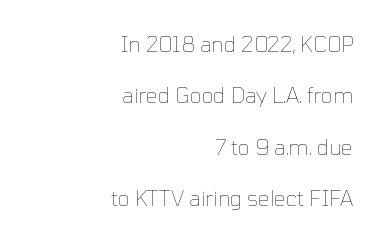
Q: Is the text bold? A: No.
Q: Is the text italic (slanted)? A: No, it is upright.
Q: Is the text underlined? A: No.
Q: How is the paragraph aligned? A: Right-aligned.
Q: Is the spacing between letters normal or unusually wide? A: Normal.
Q: Is the spacing between lines tight, normal or loose? A: Loose.
